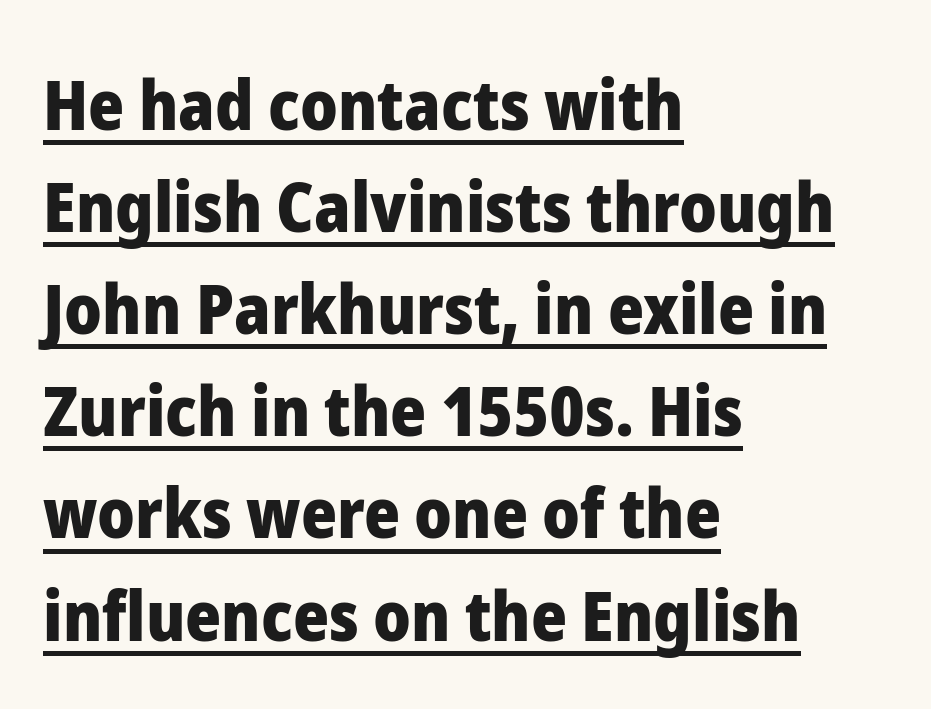
Italic: no, the glyphs are upright roman. Line starts are locked; line ends wander. Regarding serifs, this sample does without them. The glyphs are accompanied by a horizontal stroke just below them. Bold? Absolutely — the strokes are thick and heavy.
